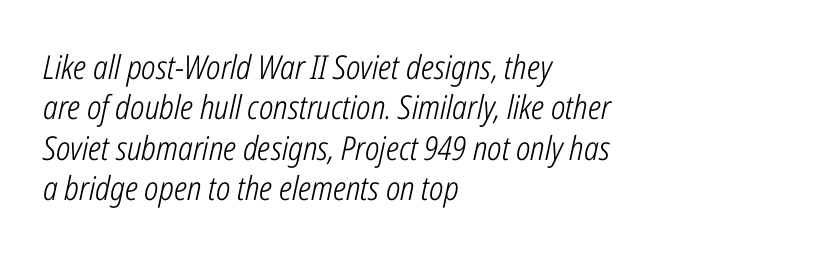
The image shows 33 px light, condensed type, italic (leaning right); set left-aligned, line spacing 1.22x, normal letter spacing, not underlined; low stroke contrast and a medium x-height.
